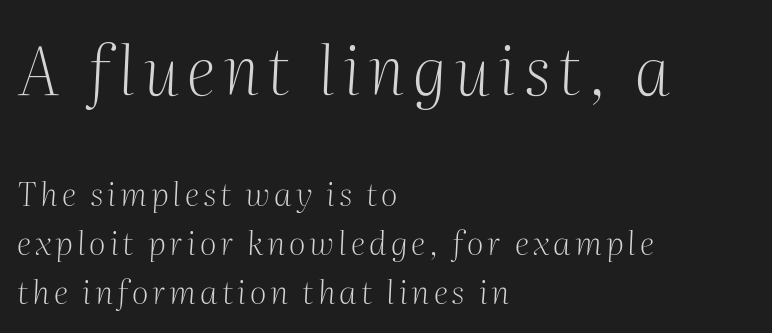
Q: Is the text bold? A: No.
Q: Is the text italic (slanted)? A: Yes, it leans right by about 2 degrees.
Q: Is the typeface a serif or a sans-serif typeface? A: Serif.
Q: Is the text underlined? A: No.
Q: How is the paragraph aligned? A: Left-aligned.
Q: Is the spacing between lines tight, normal or loose? A: Normal.
Q: Which block of text is set in a larger size, the first (top) or the second (bottom)? A: The first (top) one.
Q: Width (condensed, normal, or wide)? A: Normal.
Q: Stroke contrast? A: Medium.
Q: x-height? A: Medium.
Q: Monospaced? A: No.
